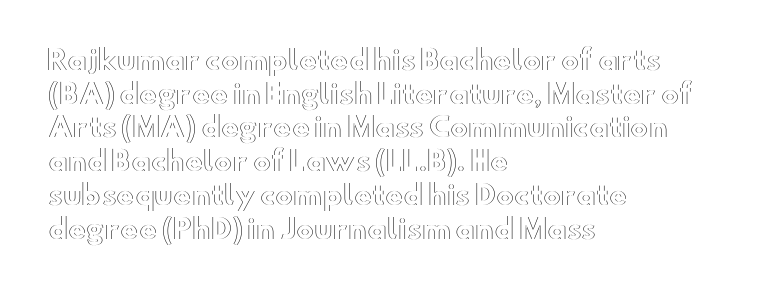
{"italic": "no", "underline": "no", "align": "left", "line_spacing": "normal", "line_spacing_ratio": 1.25, "letter_spacing": "normal", "letter_spacing_em": 0.0, "glyph_px": 27}
